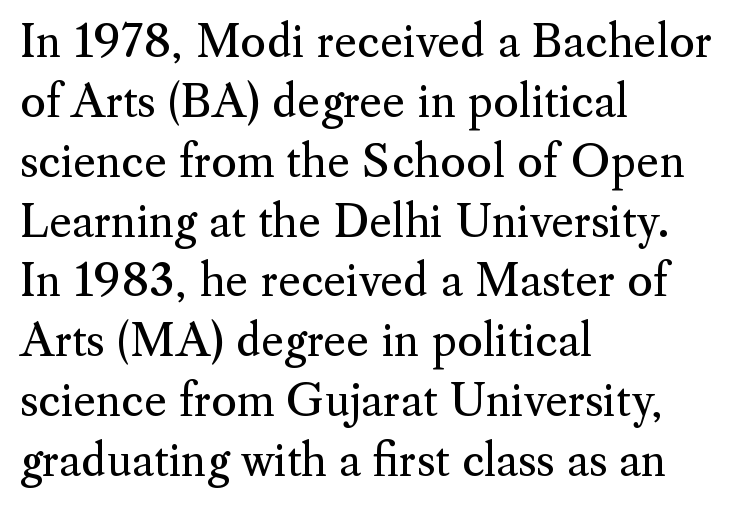
Q: Is the text bold? A: No.
Q: Is the text italic (slanted)? A: No, it is upright.
Q: Is the typeface a serif or a sans-serif typeface? A: Serif.
Q: Is the text underlined? A: No.
Q: How is the paragraph aligned? A: Left-aligned.
Q: Is the spacing between letters normal or unusually wide? A: Normal.
Q: Is the spacing between lines tight, normal or loose? A: Normal.
Q: Width (condensed, normal, or wide)? A: Normal.
Q: Stroke contrast? A: Medium.
Q: x-height? A: Small.
Q: Monospaced? A: No.
